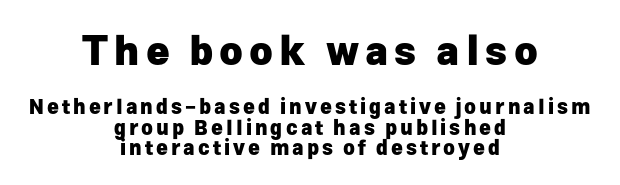
The image shows 40 px heavy sans-serif type, upright; set centered, tight line spacing (1.01x), not underlined; the first (top) block is 2.0x larger; low stroke contrast and a medium x-height.
